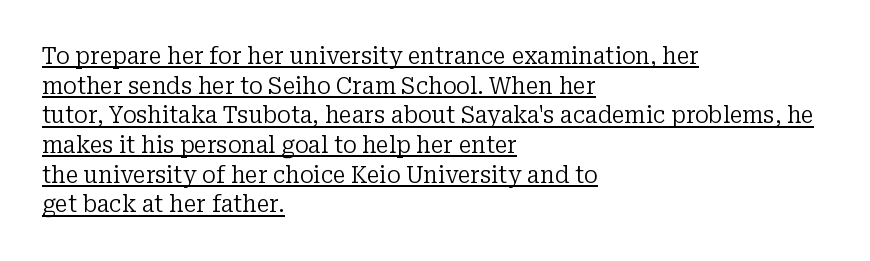
Q: Is the text bold? A: No.
Q: Is the text italic (slanted)? A: No, it is upright.
Q: Is the text underlined? A: Yes.
Q: How is the paragraph aligned? A: Left-aligned.
Q: Is the spacing between letters normal or unusually wide? A: Normal.
Q: Is the spacing between lines tight, normal or loose? A: Normal.
